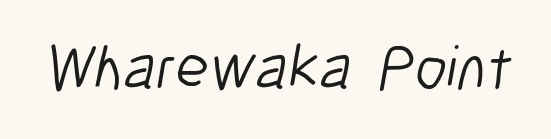
Q: Is the text bold? A: No.
Q: Is the typeface a serif or a sans-serif typeface? A: Sans-serif.
Q: Is the text underlined? A: No.
Q: Is the spacing between letters normal or unusually wide? A: Normal.
Q: Width (condensed, normal, or wide)? A: Condensed.
Q: Stroke contrast? A: Low.
Q: x-height? A: Medium.
Q: Monospaced? A: No.
